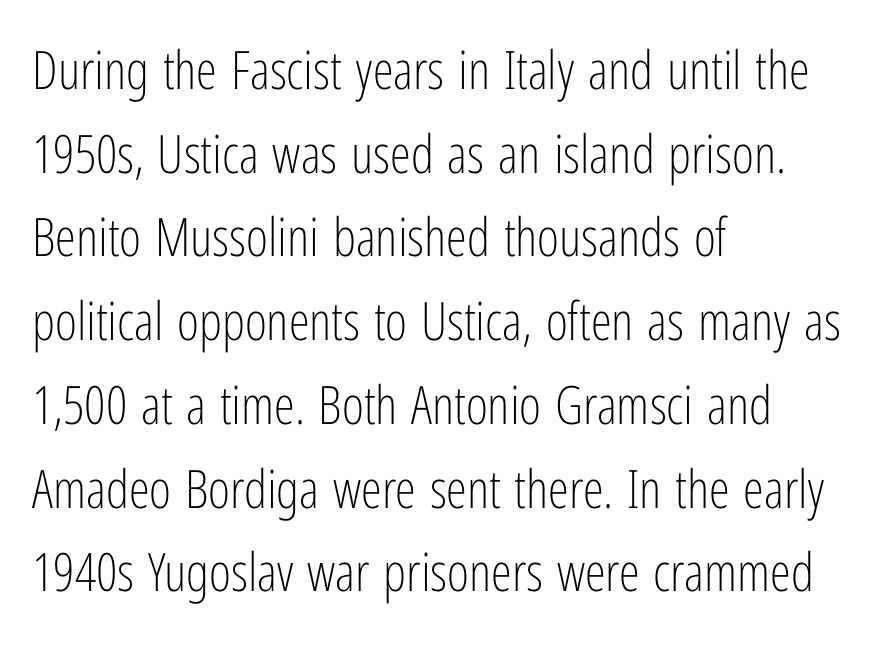
The letters stand straight up with perfectly vertical stems. Words appear dense and cohesive because spacing is normal. Think of a printed novel: that variable character pitch is what you see here. Stems and bowls with no extra thickness — not bold. Nothing sits at the stroke ends, so this counts as sans-serif.
